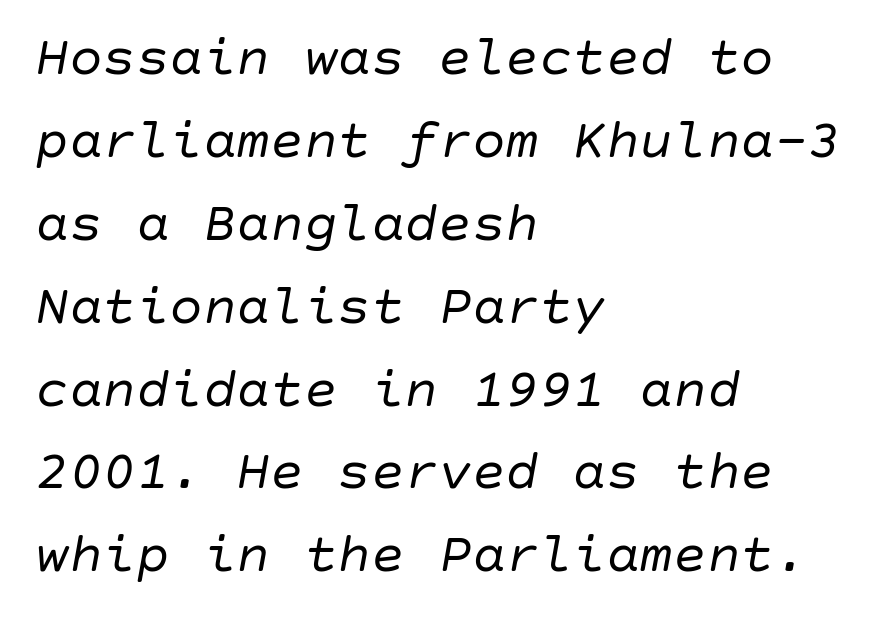
The strip under each line holds only bare page. The lettering tilts uniformly, giving the passage an italic look. Nobody touched the tracking dial on this one. Leading matches the norm, producing a regular column. Weight: not bold — regular or lighter. The passage is arranged the way most books set body copy — flush left.
